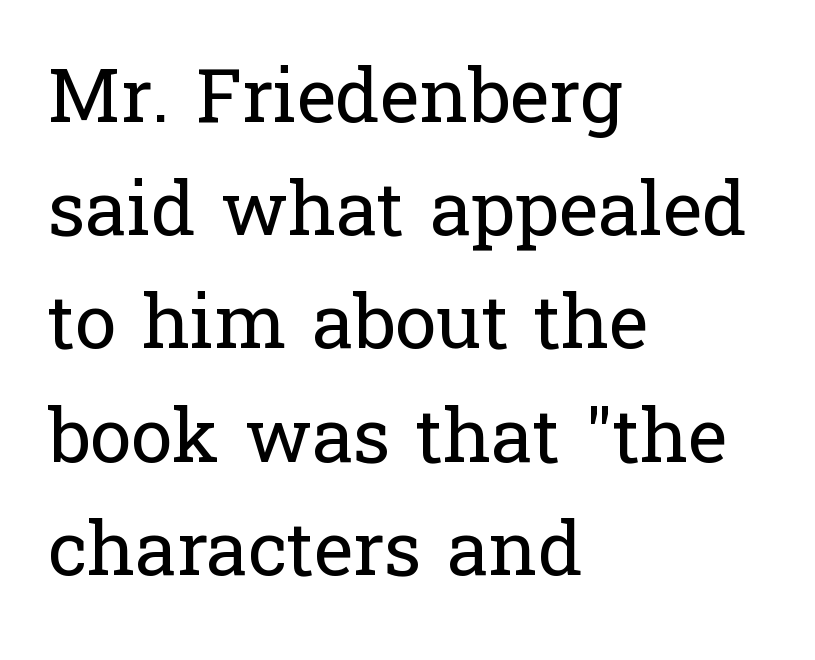
The image shows 75 px regular-weight serif type, upright; set left-aligned, normal line spacing (1.51x), normal letter spacing, not underlined; low stroke contrast and a medium x-height.
